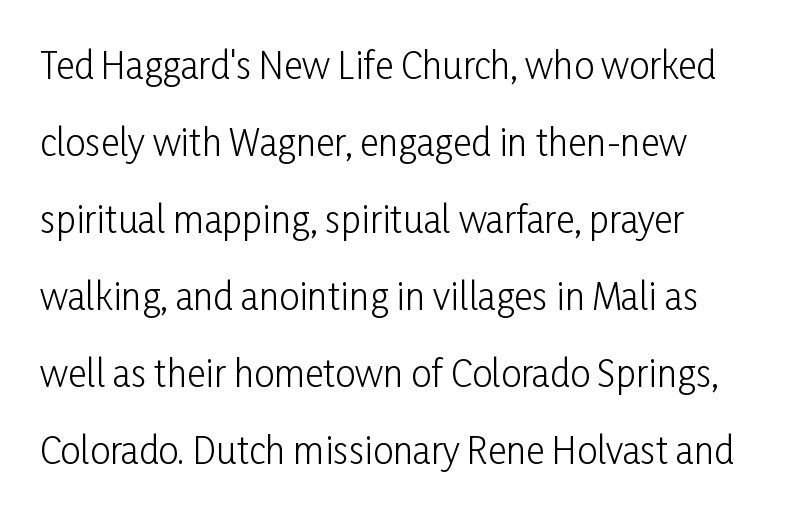
The image shows 36 px light, condensed sans-serif type, upright; set loose line spacing (2.14x), normal letter spacing, not underlined; low stroke contrast and a medium x-height.
